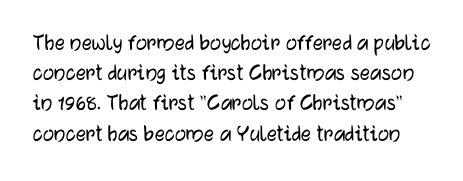
A bare baseline throughout the passage. Here the glyphs are tracked normally, forming tight word shapes. Posture: straight, roman, zero tilt.
